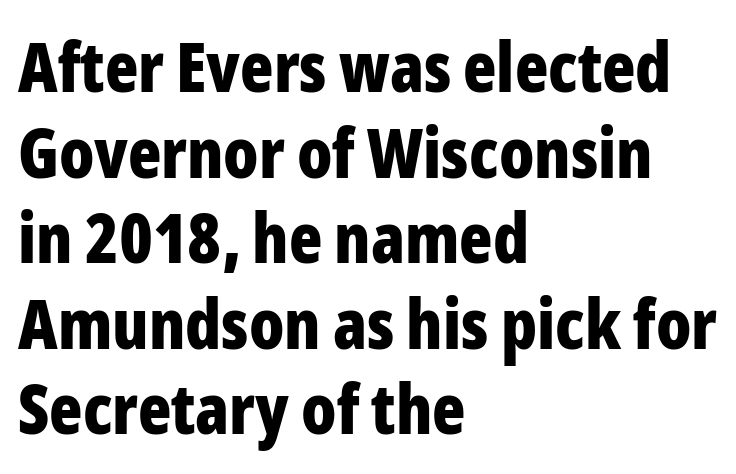
{"serif": "no", "italic": "no", "bold": "yes", "weight": "bold", "width": "condensed", "stroke_contrast": "low", "x_height": "medium", "monospaced": "no", "underline": "no", "align": "left", "line_spacing_ratio": 1.24, "letter_spacing": "normal", "letter_spacing_em": 0.0, "glyph_px": 69}
